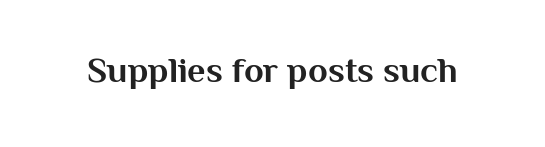
Style check: upright. Summary of weight: heavy, a full bold. Words float on clear page, feet unadorned. Glyph-to-glyph distance matches everyday printed text. You could not count columns in this text — the font is proportionally spaced. This sample uses a sans-serif face.
